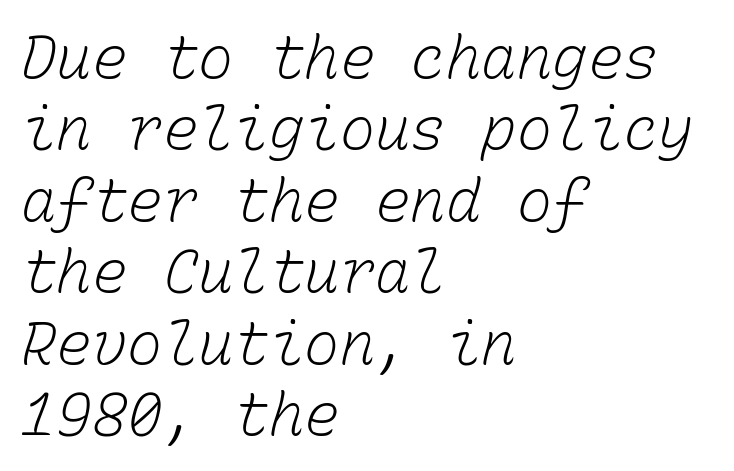
Q: Is the text bold? A: No.
Q: Is the text underlined? A: No.
Q: How is the paragraph aligned? A: Left-aligned.
Q: Is the spacing between letters normal or unusually wide? A: Normal.
Q: Width (condensed, normal, or wide)? A: Normal.
Q: Stroke contrast? A: Low.
Q: x-height? A: Medium.
Q: Monospaced? A: Yes.
